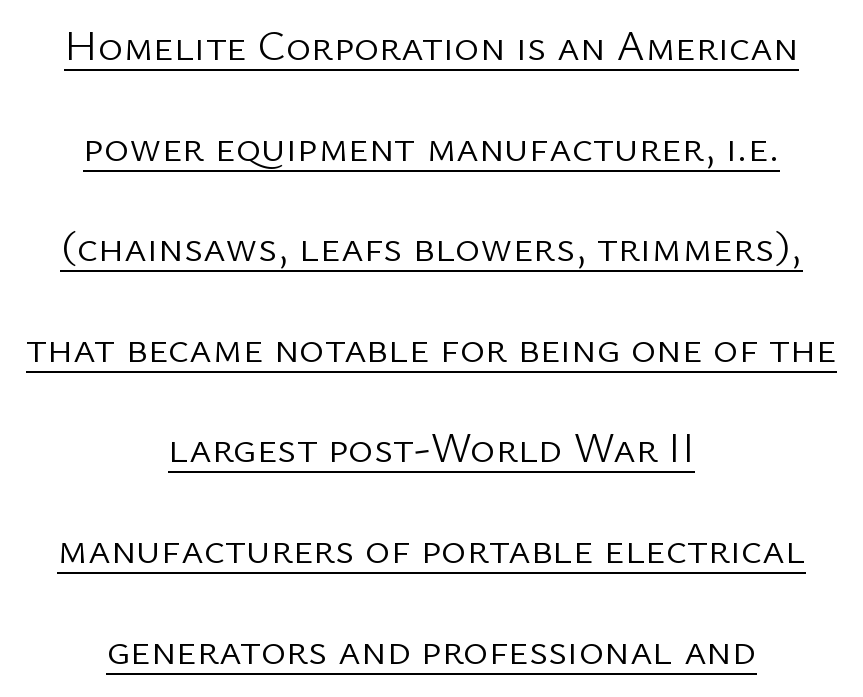
This rendering leaves character spacing at its baseline value. Think of a printed novel: that variable character pitch is what you see here. Observe the absence of serifs on each vertical stroke in this sample. Stroke thickness stays within the range of a standard reading face or lighter. These lines were composed using upright roman letters. Leading: increased.
